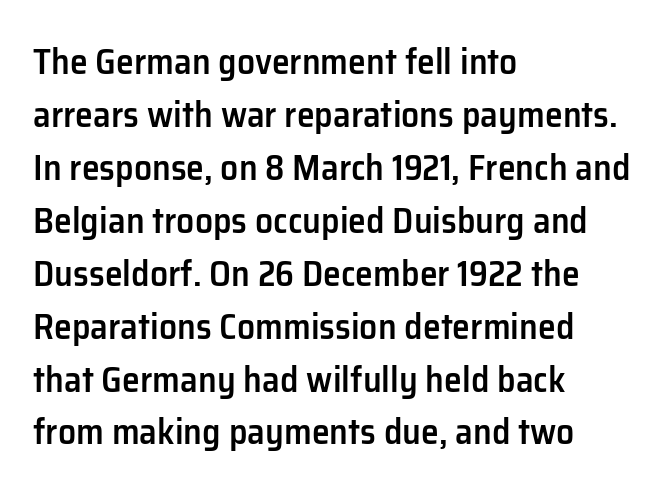
The image shows 36 px semibold sans-serif type, upright; set left-aligned, normal line spacing (1.47x), normal letter spacing, not underlined; low stroke contrast and a medium x-height.
